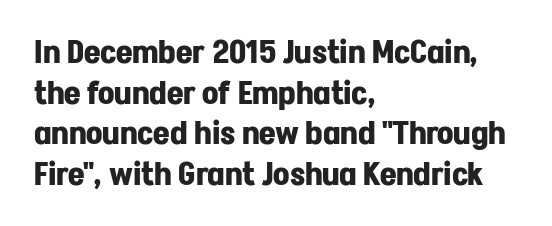
The glyphs have the mass of a bold cut. Rows of type keep a routine distance in the vertical direction. The typography opts for an upright posture over an oblique one. Varying glyph widths throughout — classic text-font behaviour. Visually the block forms a straight wall on the left and a jagged coastline on the right.
